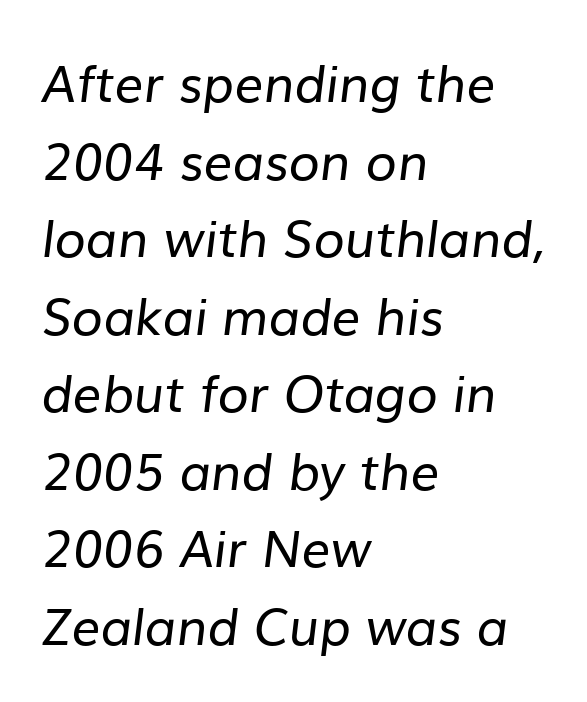
The image shows 51 px regular-weight sans-serif type; set left-aligned, normal line spacing (1.52x), normal letter spacing, not underlined; low stroke contrast and a medium x-height.
